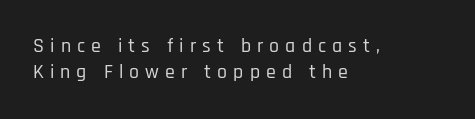
{"italic": "no", "underline": "no", "align": "left", "line_spacing": "normal", "line_spacing_ratio": 1.32, "letter_spacing": "wide", "letter_spacing_em": 0.3, "glyph_px": 20}
